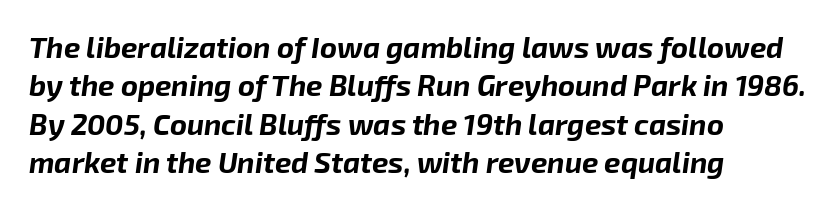
Q: Is the text bold? A: Yes.
Q: Is the text italic (slanted)? A: Yes, it leans right by about 8 degrees.
Q: Is the text underlined? A: No.
Q: How is the paragraph aligned? A: Left-aligned.
Q: Is the spacing between letters normal or unusually wide? A: Normal.
Q: Is the spacing between lines tight, normal or loose? A: Normal.
Q: Width (condensed, normal, or wide)? A: Normal.
Q: Stroke contrast? A: Low.
Q: x-height? A: Medium.
Q: Monospaced? A: No.
